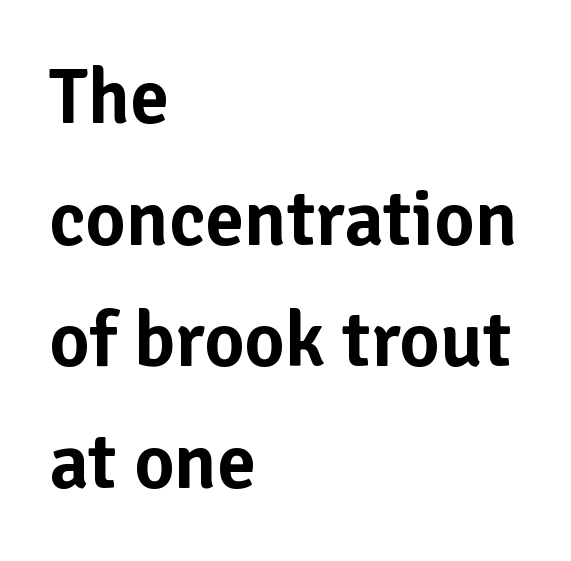
{"serif": "no", "italic": "no", "width": "normal", "stroke_contrast": "low", "x_height": "medium", "monospaced": "no", "underline": "no", "align": "left", "line_spacing": "normal", "line_spacing_ratio": 1.56, "letter_spacing": "normal", "letter_spacing_em": 0.0, "glyph_px": 78}
